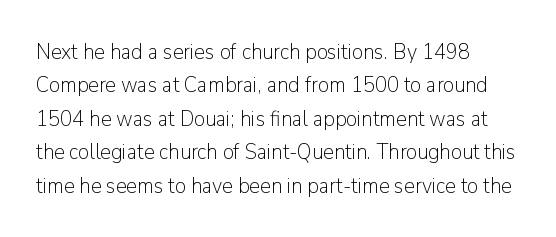
{"italic": "no", "bold": "no", "underline": "no", "align": "left", "line_spacing": "normal", "line_spacing_ratio": 1.52, "letter_spacing": "normal", "letter_spacing_em": 0.0, "glyph_px": 22}
